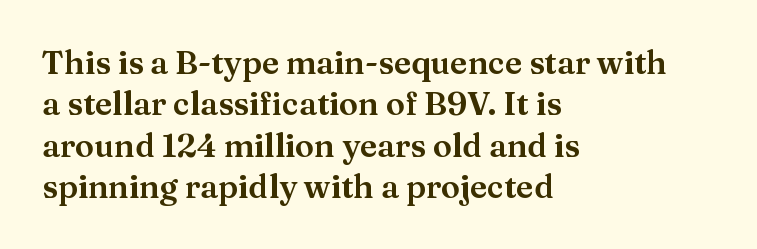
Proportional: the letters do not fall into vertical columns. Summary of vertical rhythm: regular, with standard interline spacing. The type is set solid horizontally, with unmodified tracking. The rag falls on the right side of this text block.
